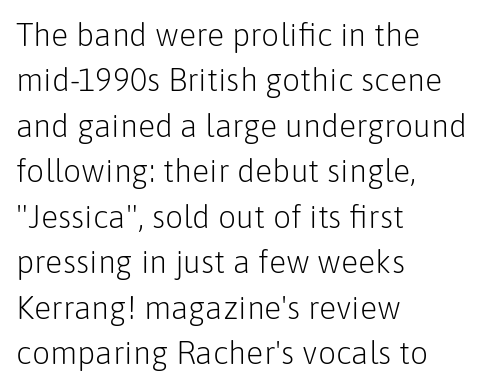
Decoration check: the copy has no underline. The rows are spaced the way most documents space them. Heft: none added — not bold. A roman cut, with each character standing at attention.
